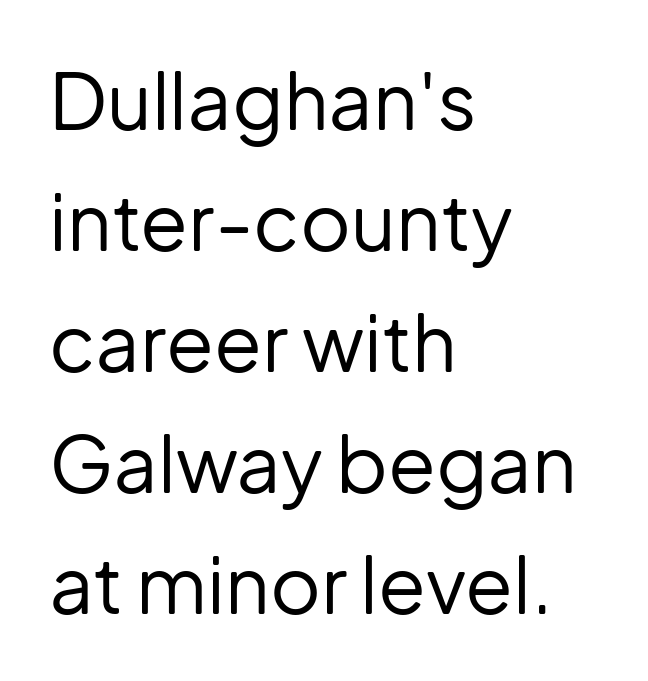
The image shows 78 px regular-weight sans-serif type, upright; set left-aligned, normal line spacing (1.55x), normal letter spacing, not underlined; low stroke contrast and a medium x-height.
